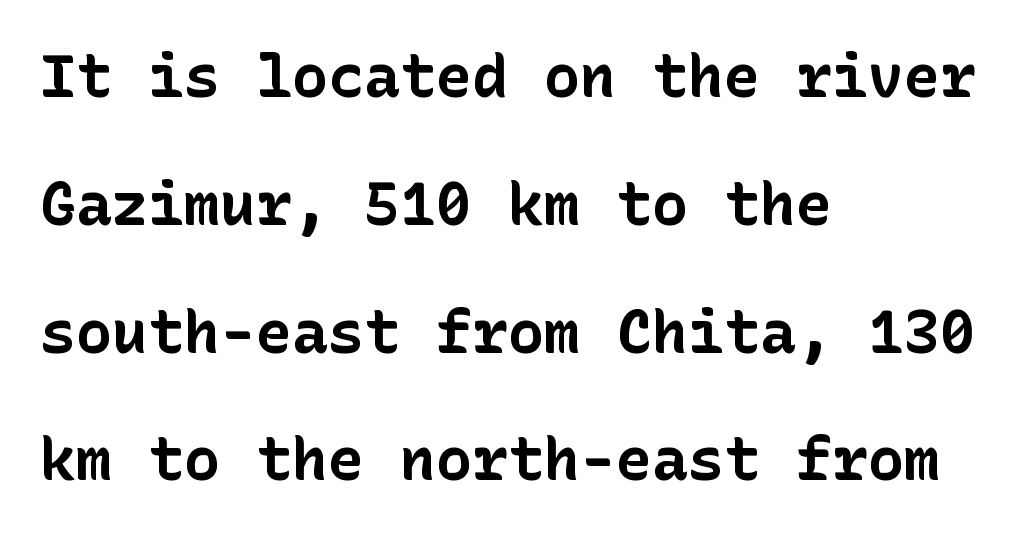
Q: Is the text bold? A: Yes.
Q: Is the text italic (slanted)? A: No, it is upright.
Q: Is the typeface a serif or a sans-serif typeface? A: Sans-serif.
Q: Is the text underlined? A: No.
Q: How is the paragraph aligned? A: Left-aligned.
Q: Is the spacing between letters normal or unusually wide? A: Normal.
Q: Is the spacing between lines tight, normal or loose? A: Loose.
Q: Width (condensed, normal, or wide)? A: Normal.
Q: Stroke contrast? A: Low.
Q: x-height? A: Medium.
